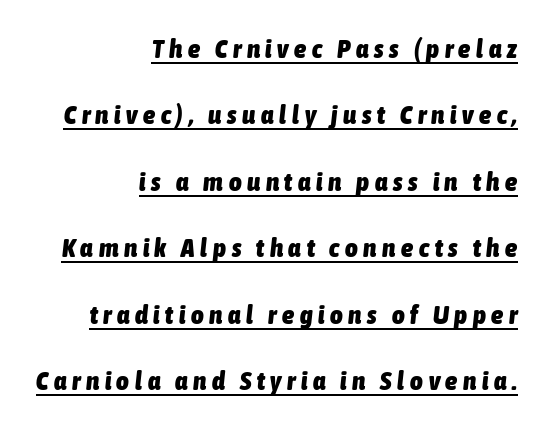
Q: Is the text bold? A: Yes.
Q: Is the text italic (slanted)? A: Yes, it leans right by about 6 degrees.
Q: Is the text underlined? A: Yes.
Q: How is the paragraph aligned? A: Right-aligned.
Q: Is the spacing between letters normal or unusually wide? A: Unusually wide.
Q: Is the spacing between lines tight, normal or loose? A: Loose.
